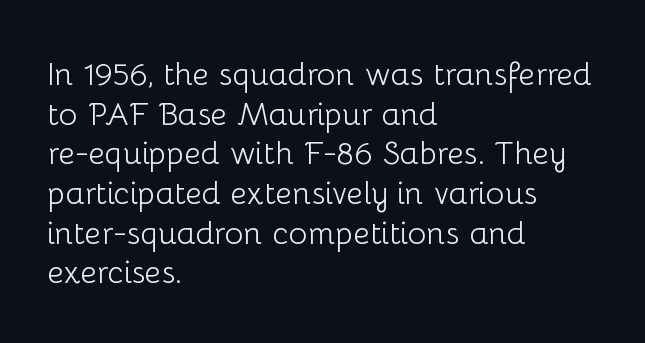
{"serif": "no", "italic": "no", "bold": "no", "weight": "light", "width": "normal", "stroke_contrast": "low", "x_height": "medium", "monospaced": "no", "underline": "no", "align": "left", "line_spacing_ratio": 1.24, "letter_spacing": "normal", "letter_spacing_em": 0.0, "glyph_px": 32}
